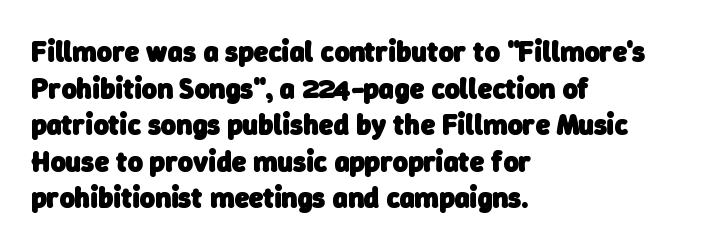
Q: Is the text bold? A: Yes.
Q: Is the typeface a serif or a sans-serif typeface? A: Sans-serif.
Q: Is the text underlined? A: No.
Q: How is the paragraph aligned? A: Left-aligned.
Q: Is the spacing between letters normal or unusually wide? A: Normal.
Q: Is the spacing between lines tight, normal or loose? A: Normal.
Q: Width (condensed, normal, or wide)? A: Normal.
Q: Stroke contrast? A: Low.
Q: x-height? A: Medium.
Q: Monospaced? A: No.
